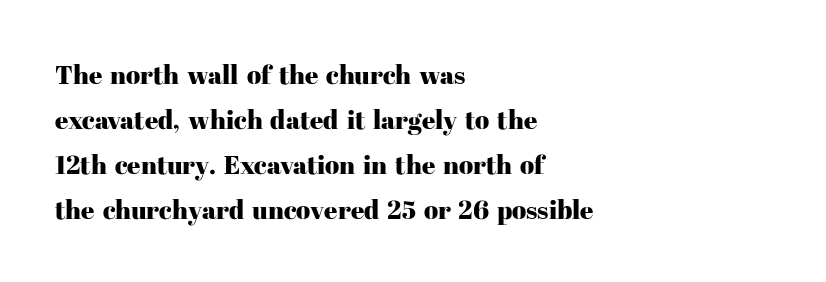
The image shows 26 px text type, upright; set left-aligned, line spacing 1.73x, normal letter spacing, not underlined.
